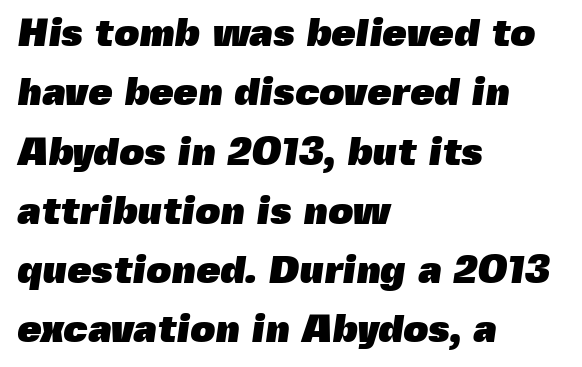
The image shows 39 px heavy sans-serif type; set left-aligned, normal line spacing (1.52x), normal letter spacing, not underlined; a medium x-height.
